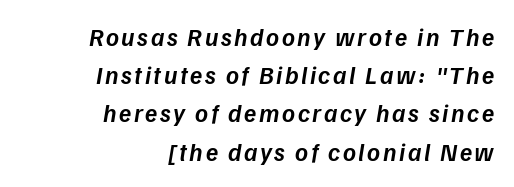
Q: Is the text bold? A: Semi-bold.
Q: Is the text italic (slanted)? A: Yes, it leans right by about 9 degrees.
Q: Is the text underlined? A: No.
Q: How is the paragraph aligned? A: Right-aligned.
Q: Is the spacing between lines tight, normal or loose? A: Normal.
